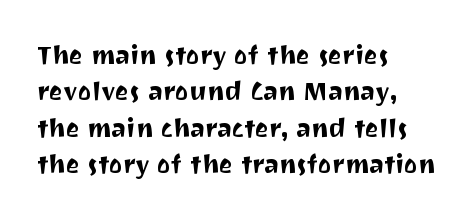
{"italic": "no", "underline": "no", "align": "left", "line_spacing": "normal", "line_spacing_ratio": 1.4, "letter_spacing": "normal", "letter_spacing_em": 0.0, "glyph_px": 26}
